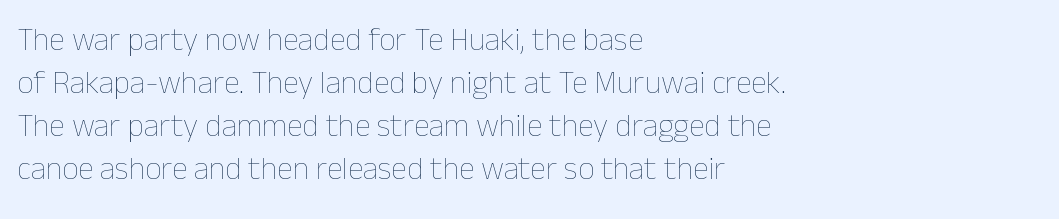
Q: Is the text bold? A: No.
Q: Is the text italic (slanted)? A: No, it is upright.
Q: Is the text underlined? A: No.
Q: How is the paragraph aligned? A: Left-aligned.
Q: Is the spacing between letters normal or unusually wide? A: Normal.
Q: Is the spacing between lines tight, normal or loose? A: Normal.
Q: Width (condensed, normal, or wide)? A: Normal.
Q: Stroke contrast? A: Low.
Q: x-height? A: Medium.
Q: Monospaced? A: No.
